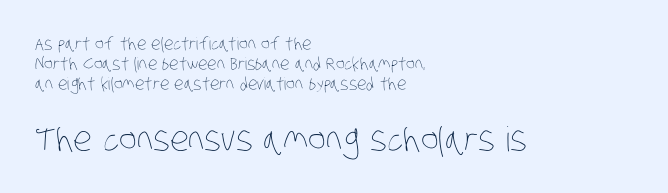
The image shows 34 px thin, condensed type; set left-aligned, line spacing 1.18x, normal letter spacing, not underlined; the second (bottom) block is 2.0x larger; low stroke contrast and a large x-height.
